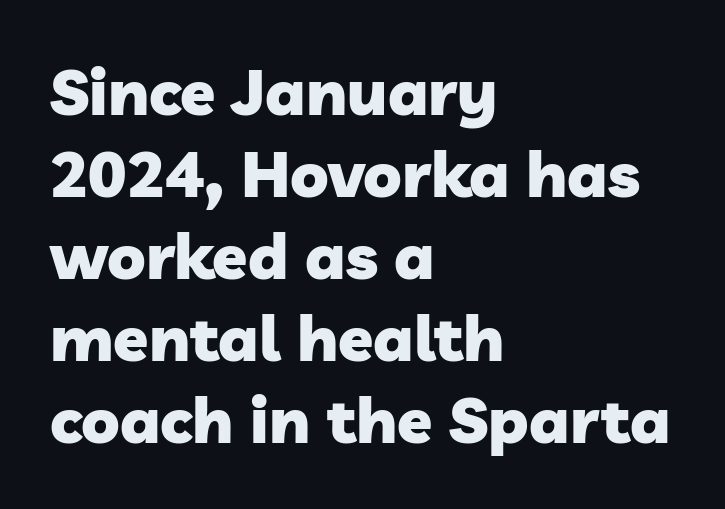
{"serif": "no", "bold": "yes", "weight": "heavy", "width": "normal", "stroke_contrast": "low", "x_height": "medium", "monospaced": "no", "underline": "no", "align": "left", "line_spacing": "normal", "line_spacing_ratio": 1.28, "letter_spacing": "normal", "letter_spacing_em": 0.0, "glyph_px": 64}
